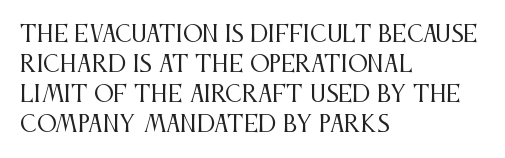
Q: Is the text bold? A: No.
Q: Is the text italic (slanted)? A: No, it is upright.
Q: Is the text underlined? A: No.
Q: How is the paragraph aligned? A: Left-aligned.
Q: Is the spacing between letters normal or unusually wide? A: Normal.
Q: Is the spacing between lines tight, normal or loose? A: Normal.
